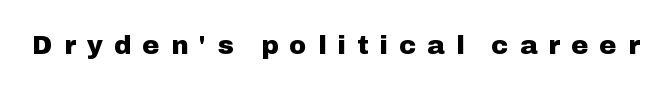
{"italic": "no", "bold": "yes", "underline": "no", "letter_spacing": "wide", "letter_spacing_em": 0.43, "glyph_px": 26}
